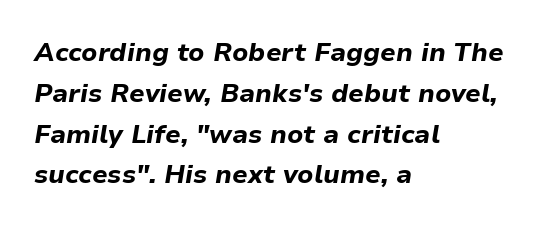
{"italic": "yes", "lean": "right", "slant_degrees": 9, "bold": "yes", "underline": "no", "align": "left", "line_spacing": "normal", "line_spacing_ratio": 1.57, "letter_spacing": "normal", "letter_spacing_em": 0.0, "glyph_px": 26}
